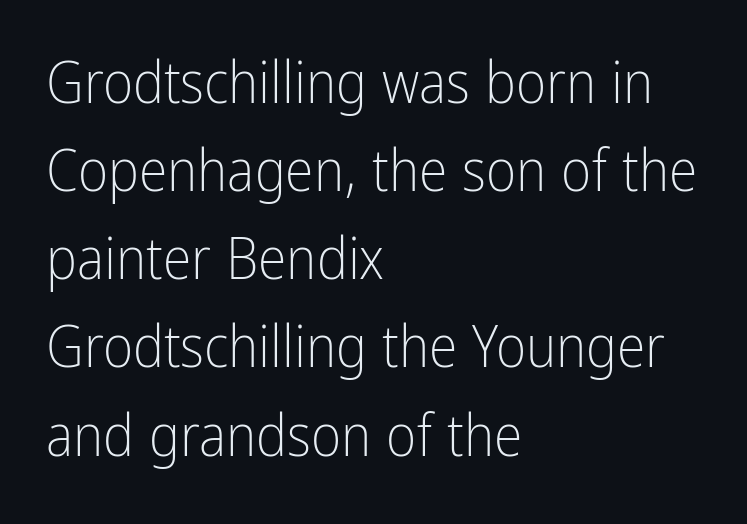
Q: Is the text bold? A: No.
Q: Is the text italic (slanted)? A: No, it is upright.
Q: Is the typeface a serif or a sans-serif typeface? A: Sans-serif.
Q: Is the text underlined? A: No.
Q: How is the paragraph aligned? A: Left-aligned.
Q: Is the spacing between letters normal or unusually wide? A: Normal.
Q: Is the spacing between lines tight, normal or loose? A: Normal.
Q: Width (condensed, normal, or wide)? A: Condensed.
Q: Stroke contrast? A: Low.
Q: x-height? A: Medium.
Q: Monospaced? A: No.
